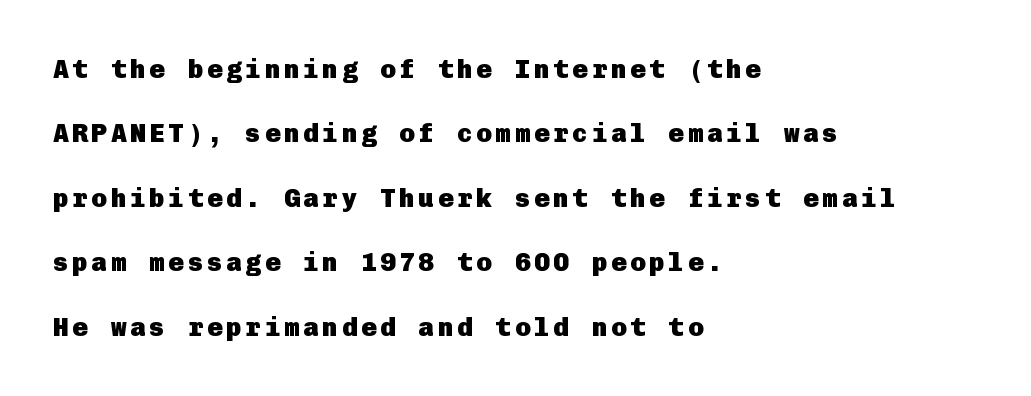
It's the straight-up-and-down kind of type. Layout note: lines flush left. Weight check: bold — yes, fully. Does the leading feel generous? Absolutely, it's lavish. Type without underlining.
